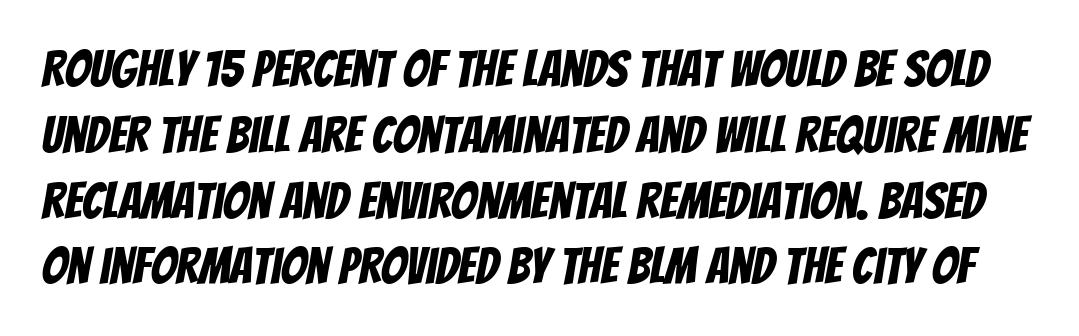
{"serif": "no", "width": "condensed", "stroke_contrast": "low", "x_height": "large", "monospaced": "no", "underline": "no", "line_spacing": "normal", "line_spacing_ratio": 1.29, "letter_spacing": "normal", "letter_spacing_em": 0.0, "glyph_px": 51}
